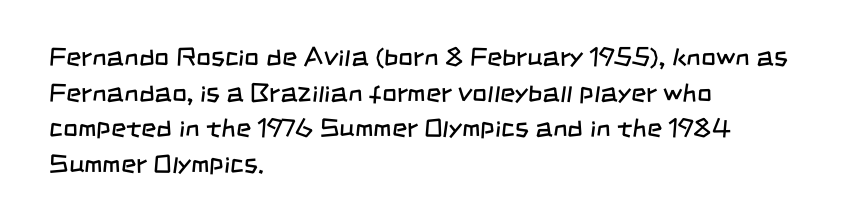
Q: Is the text bold? A: No.
Q: Is the text underlined? A: No.
Q: How is the paragraph aligned? A: Left-aligned.
Q: Is the spacing between letters normal or unusually wide? A: Normal.
Q: Is the spacing between lines tight, normal or loose? A: Normal.
